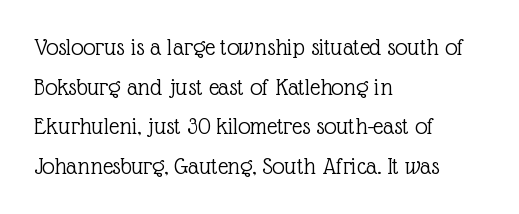
No italicization has been applied; the sample stays upright. Which margin do the lines hug? The left one — the right edge is uneven. Interline gaps are of average width in this sample. Descender tails drop into unmarked territory.
